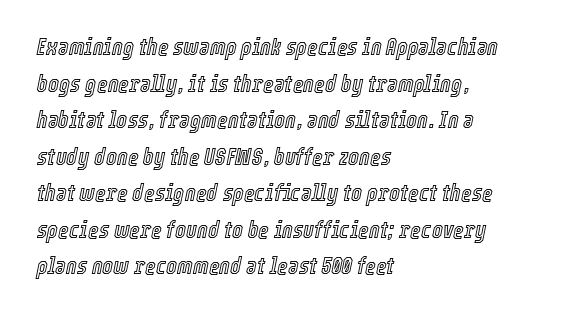
The image shows 23 px text type, italic (leaning right); set left-aligned, normal line spacing (1.59x), normal letter spacing, not underlined.
